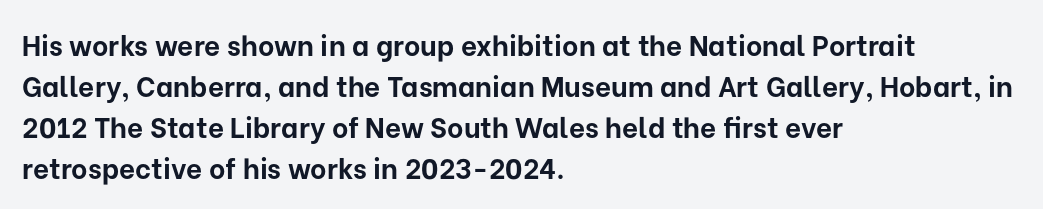
The image shows 28 px bold sans-serif type, upright; set left-aligned, normal line spacing (1.46x), normal letter spacing, not underlined; low stroke contrast and a medium x-height.
